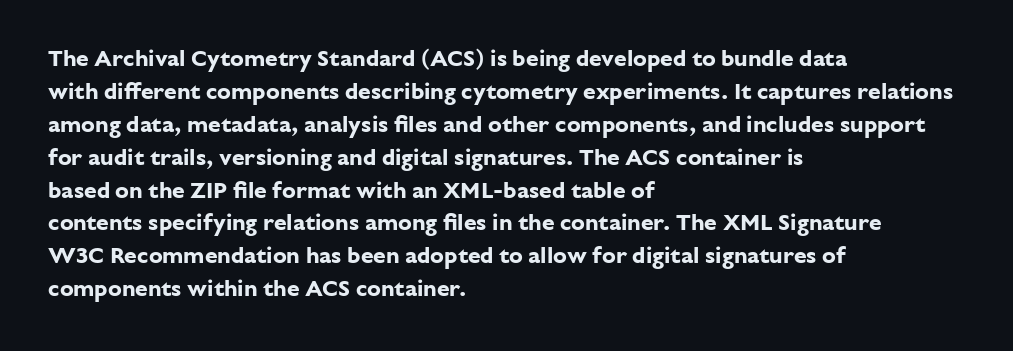
Q: Is the text bold? A: Yes.
Q: Is the text italic (slanted)? A: No, it is upright.
Q: Is the text underlined? A: No.
Q: How is the paragraph aligned? A: Left-aligned.
Q: Is the spacing between letters normal or unusually wide? A: Normal.
Q: Is the spacing between lines tight, normal or loose? A: Normal.
